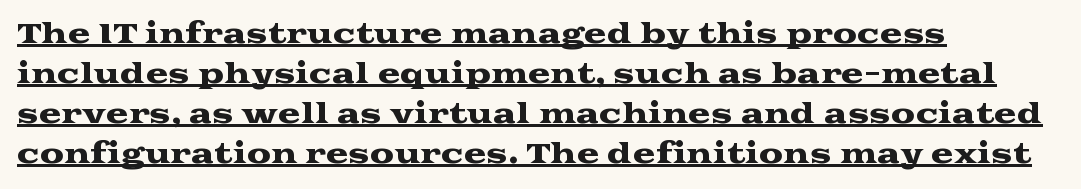
{"italic": "no", "underline": "yes", "align": "left", "line_spacing": "normal", "line_spacing_ratio": 1.48, "letter_spacing": "normal", "letter_spacing_em": 0.0, "glyph_px": 27}
